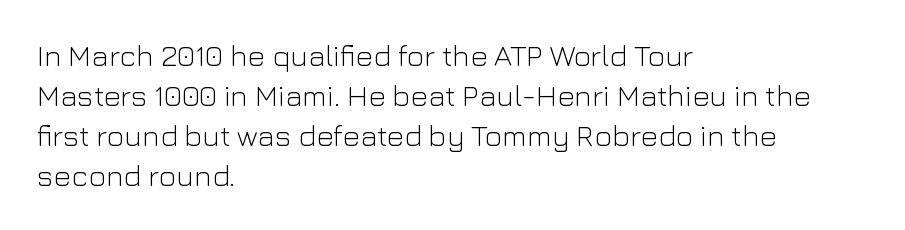
Q: Is the text bold? A: No.
Q: Is the text italic (slanted)? A: No, it is upright.
Q: Is the typeface a serif or a sans-serif typeface? A: Sans-serif.
Q: Is the text underlined? A: No.
Q: How is the paragraph aligned? A: Left-aligned.
Q: Is the spacing between letters normal or unusually wide? A: Normal.
Q: Is the spacing between lines tight, normal or loose? A: Normal.
Q: Width (condensed, normal, or wide)? A: Normal.
Q: Stroke contrast? A: Low.
Q: x-height? A: Medium.
Q: Monospaced? A: No.
